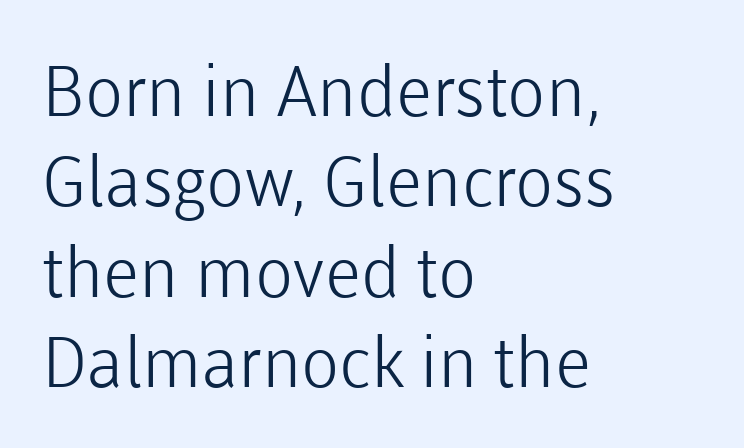
{"serif": "no", "italic": "no", "bold": "no", "weight": "light", "width": "normal", "stroke_contrast": "low", "x_height": "medium", "monospaced": "no", "underline": "no", "align": "left", "line_spacing": "normal", "line_spacing_ratio": 1.29, "letter_spacing": "normal", "letter_spacing_em": 0.0, "glyph_px": 70}
